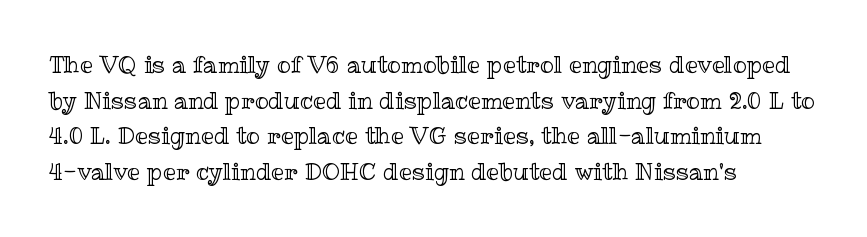
Q: Is the text italic (slanted)? A: No, it is upright.
Q: Is the text underlined? A: No.
Q: How is the paragraph aligned? A: Left-aligned.
Q: Is the spacing between letters normal or unusually wide? A: Normal.
Q: Is the spacing between lines tight, normal or loose? A: Normal.
